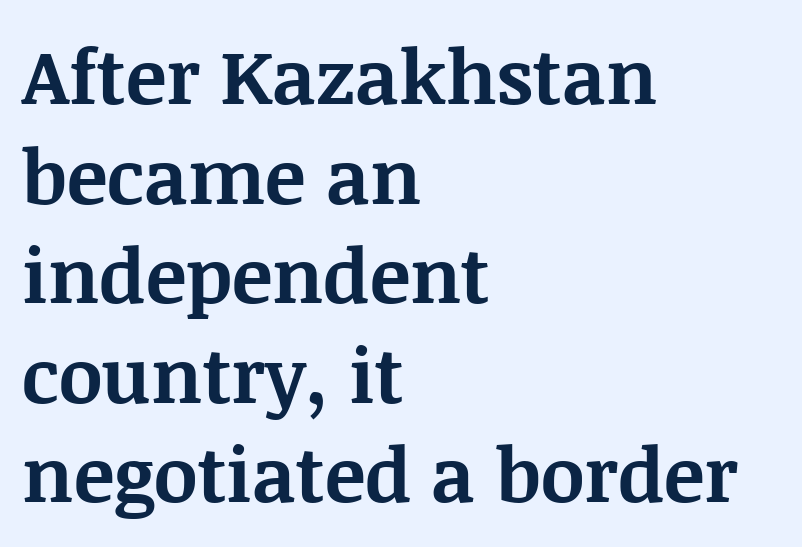
The image shows 76 px bold serif type, upright; set left-aligned, normal line spacing (1.31x), normal letter spacing, not underlined; medium stroke contrast and a large x-height.
